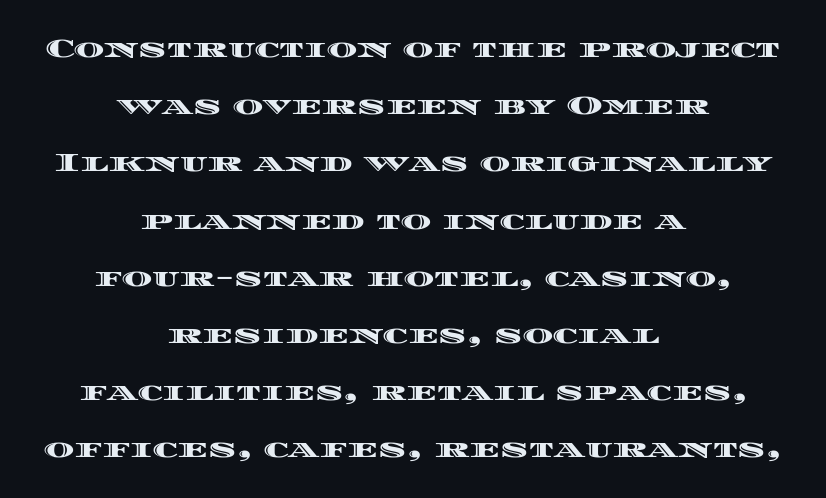
Q: Is the text italic (slanted)? A: No, it is upright.
Q: Is the text underlined? A: No.
Q: How is the paragraph aligned? A: Centered.
Q: Is the spacing between letters normal or unusually wide? A: Normal.
Q: Is the spacing between lines tight, normal or loose? A: Loose.
